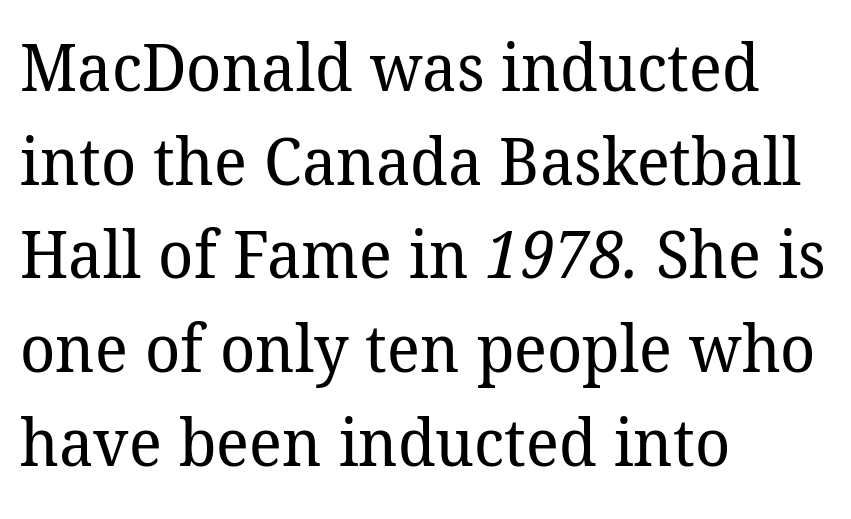
Q: Is the text bold? A: No.
Q: Is the typeface a serif or a sans-serif typeface? A: Serif.
Q: Is the text underlined? A: No.
Q: How is the paragraph aligned? A: Left-aligned.
Q: Is the spacing between letters normal or unusually wide? A: Normal.
Q: Is the spacing between lines tight, normal or loose? A: Normal.
Q: Width (condensed, normal, or wide)? A: Normal.
Q: Stroke contrast? A: Low.
Q: x-height? A: Medium.
Q: Monospaced? A: No.
